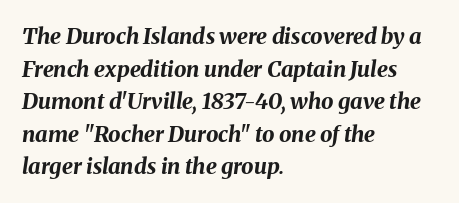
Does the copy run flush right? No — it runs flush left. The gaps between neighbouring characters are ordinary and unremarkable. Anything drawn beneath the words? Only blank space. Regular leading. Heft: maximum for text — a bold. A typesetter would mark this as italic.
